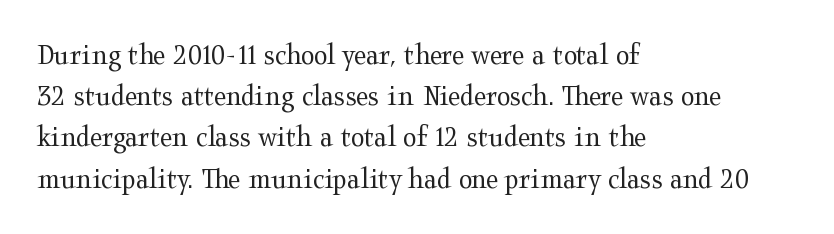
Q: Is the text bold? A: No.
Q: Is the text italic (slanted)? A: No, it is upright.
Q: Is the typeface a serif or a sans-serif typeface? A: Serif.
Q: Is the text underlined? A: No.
Q: How is the paragraph aligned? A: Left-aligned.
Q: Is the spacing between letters normal or unusually wide? A: Normal.
Q: Is the spacing between lines tight, normal or loose? A: Normal.
Q: Width (condensed, normal, or wide)? A: Wide.
Q: Stroke contrast? A: Medium.
Q: x-height? A: Medium.
Q: Monospaced? A: No.
